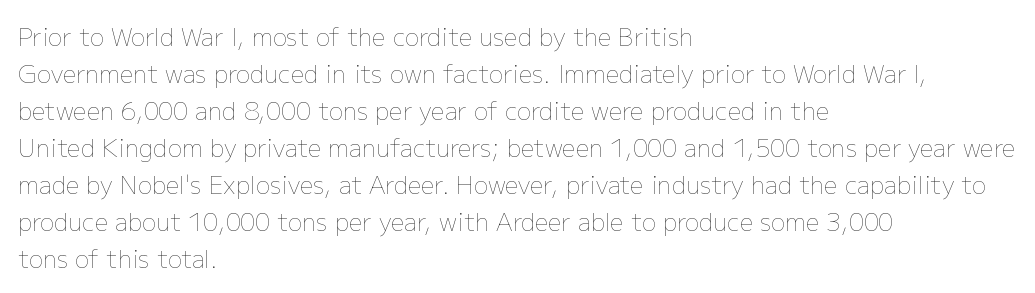
Vertical strokes here are truly vertical. Every row of glyphs begins at an identical x-position on the left. Between one letter and the next there's only the usual sliver of space. Only glyphs here, with clear space below each row.
